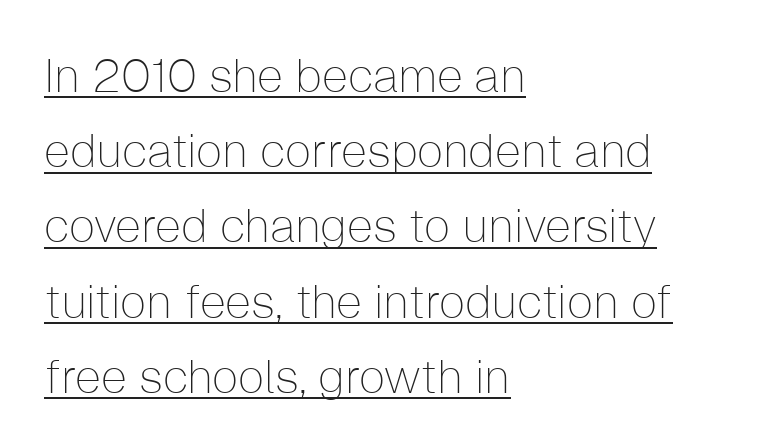
The image shows 47 px thin sans-serif type, upright; set left-aligned, normal line spacing (1.6x), normal letter spacing, underlined; low stroke contrast and a medium x-height.
